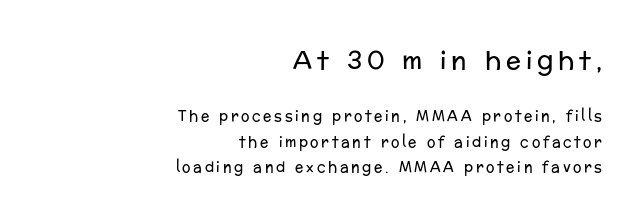
Q: Is the text bold? A: No.
Q: Is the text italic (slanted)? A: No, it is upright.
Q: Is the text underlined? A: No.
Q: How is the paragraph aligned? A: Right-aligned.
Q: Which block of text is set in a larger size, the first (top) or the second (bottom)? A: The first (top) one.
